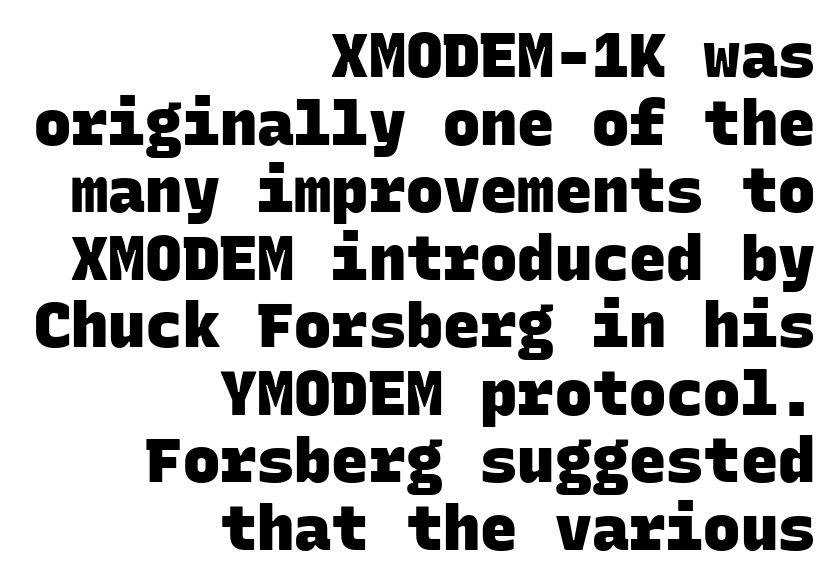
Q: Is the text bold? A: Yes.
Q: Is the typeface a serif or a sans-serif typeface? A: Sans-serif.
Q: Is the text underlined? A: No.
Q: How is the paragraph aligned? A: Right-aligned.
Q: Is the spacing between letters normal or unusually wide? A: Normal.
Q: Is the spacing between lines tight, normal or loose? A: Tight.
Q: Width (condensed, normal, or wide)? A: Normal.
Q: Stroke contrast? A: Low.
Q: x-height? A: Large.
Q: Monospaced? A: Yes.
